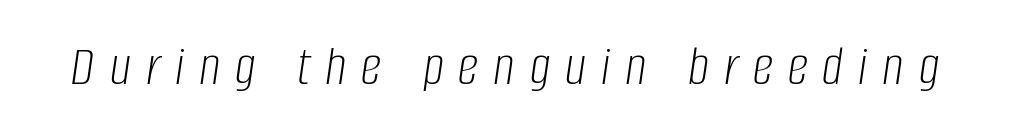
{"italic": "yes", "lean": "right", "slant_degrees": 8, "bold": "no", "weight": "light", "width": "condensed", "stroke_contrast": "low", "x_height": "large", "monospaced": "no", "underline": "no", "letter_spacing": "wide", "letter_spacing_em": 0.26, "glyph_px": 58}
